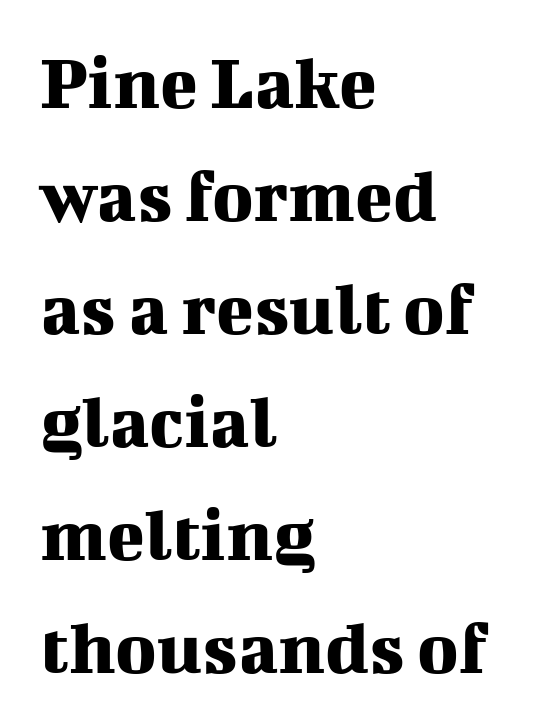
Check where the strokes stop: tiny serifs finish them off. Honestly, the row spacing looks completely unremarkable. The typesetter chose a ragged-right arrangement here. Each letter keeps its own natural width here, so spacing adapts to shape. Descenders hang freely into open space. The specimen reads as upright at a glance.
